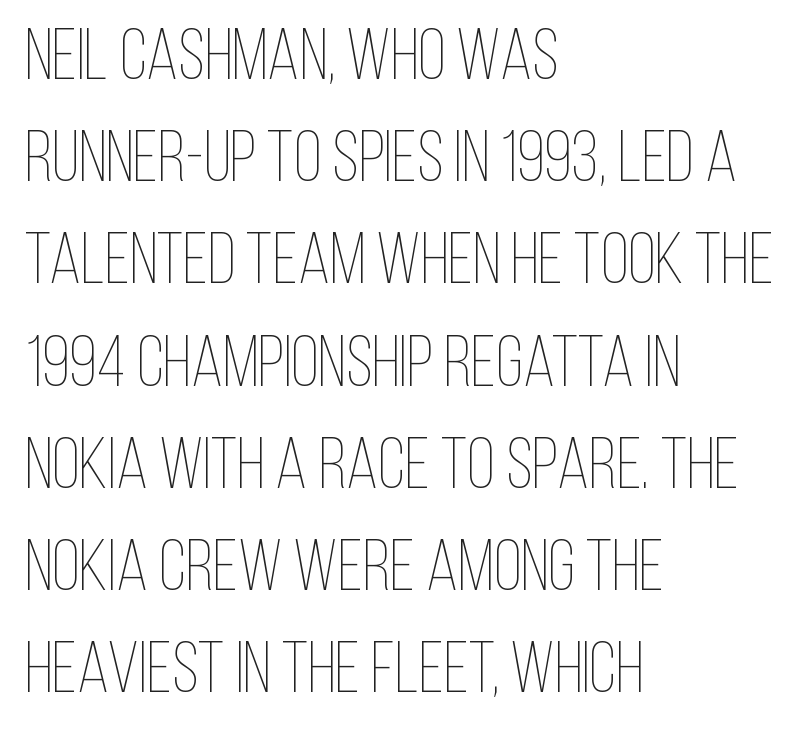
{"italic": "no", "bold": "no", "weight": "thin", "width": "condensed", "stroke_contrast": "low", "x_height": "large", "monospaced": "no", "underline": "no", "align": "left", "line_spacing": "normal", "line_spacing_ratio": 1.42, "letter_spacing": "normal", "letter_spacing_em": 0.0, "glyph_px": 72}
